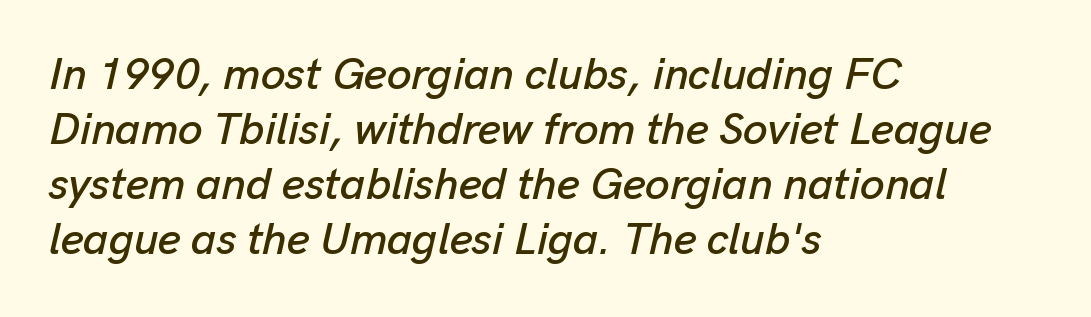
Q: Is the text italic (slanted)? A: Yes, it leans right by about 13 degrees.
Q: Is the text underlined? A: No.
Q: How is the paragraph aligned? A: Left-aligned.
Q: Is the spacing between letters normal or unusually wide? A: Normal.
Q: Is the spacing between lines tight, normal or loose? A: Normal.
Q: Width (condensed, normal, or wide)? A: Normal.
Q: Stroke contrast? A: Low.
Q: x-height? A: Medium.
Q: Monospaced? A: No.
